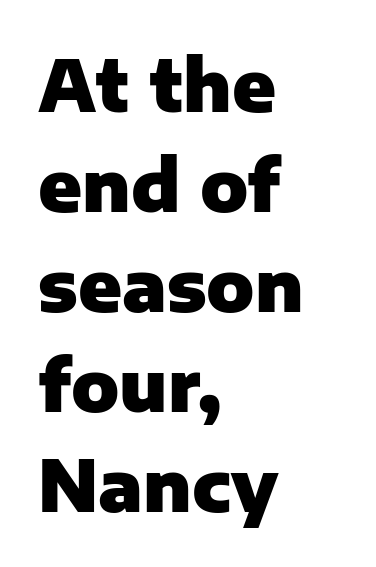
Each new line begins a customary step beneath the previous one. The passage shown is typed in a proportional face where columns would drift. Set as a true bold cut, around the 700 mark. Do the letters lean? They stand straight. Here the glyphs are tracked normally, forming tight word shapes. Line beginnings align vertically; line endings do not.
